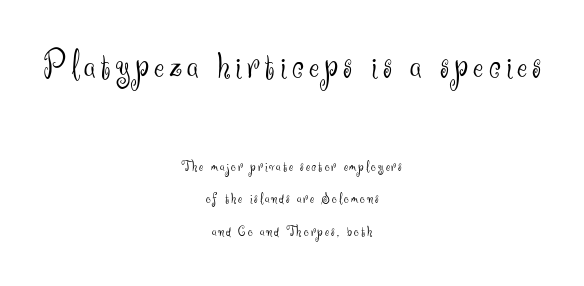
The image shows 38 px light sans-serif type, upright; set centered, loose line spacing (2.19x), not underlined; the first (top) block is 2.53x larger; medium stroke contrast and a small x-height.
